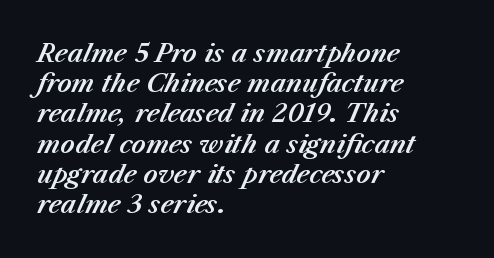
{"italic": "yes", "lean": "right", "slant_degrees": 23, "underline": "no", "align": "left", "line_spacing_ratio": 1.21, "letter_spacing": "normal", "letter_spacing_em": 0.0, "glyph_px": 25}
